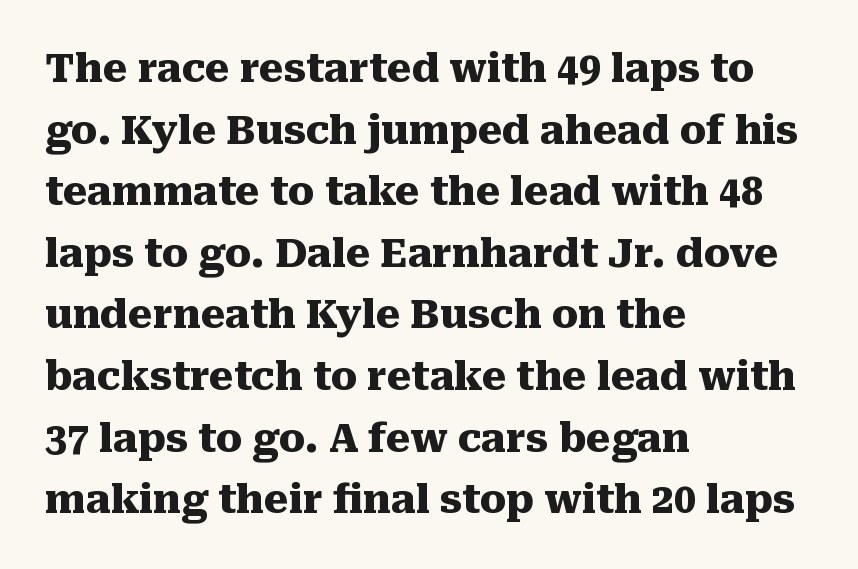
Q: Is the text bold? A: Yes.
Q: Is the text italic (slanted)? A: No, it is upright.
Q: Is the typeface a serif or a sans-serif typeface? A: Serif.
Q: Is the text underlined? A: No.
Q: How is the paragraph aligned? A: Left-aligned.
Q: Is the spacing between letters normal or unusually wide? A: Normal.
Q: Is the spacing between lines tight, normal or loose? A: Normal.
Q: Width (condensed, normal, or wide)? A: Normal.
Q: Stroke contrast? A: Medium.
Q: x-height? A: Medium.
Q: Monospaced? A: No.
